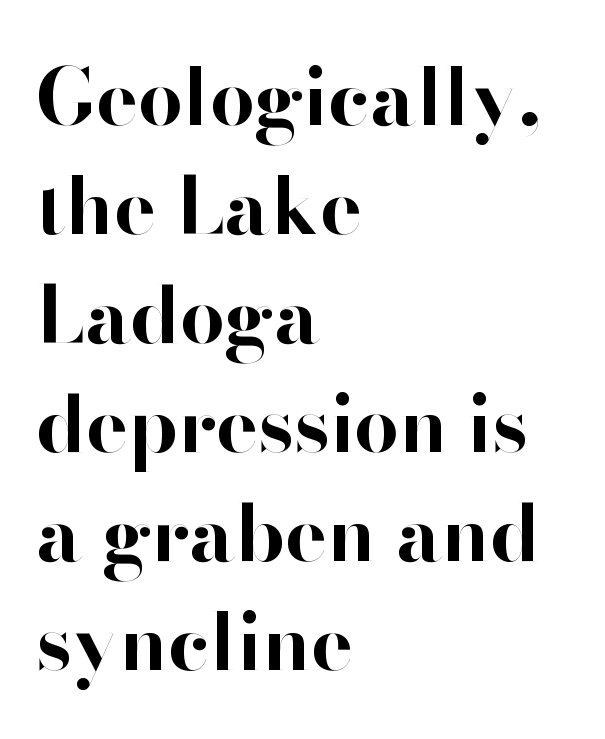
Q: Is the text bold? A: Yes.
Q: Is the text italic (slanted)? A: No, it is upright.
Q: Is the typeface a serif or a sans-serif typeface? A: Sans-serif.
Q: Is the text underlined? A: No.
Q: How is the paragraph aligned? A: Left-aligned.
Q: Is the spacing between letters normal or unusually wide? A: Normal.
Q: Is the spacing between lines tight, normal or loose? A: Normal.
Q: Width (condensed, normal, or wide)? A: Normal.
Q: Stroke contrast? A: High.
Q: x-height? A: Small.
Q: Monospaced? A: No.
